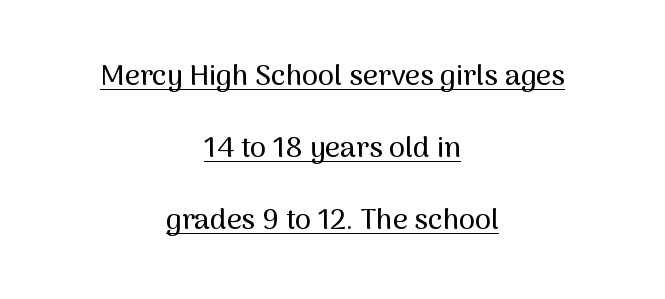
The image shows 29 px sans-serif type, upright; set centered, loose line spacing (2.48x), normal letter spacing, underlined; medium stroke contrast and a medium x-height.
